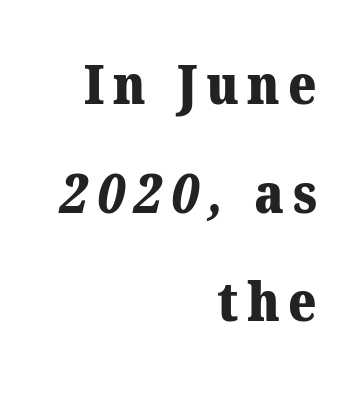
Q: Is the text bold? A: Yes.
Q: Is the typeface a serif or a sans-serif typeface? A: Serif.
Q: Is the text underlined? A: No.
Q: How is the paragraph aligned? A: Right-aligned.
Q: Is the spacing between lines tight, normal or loose? A: Loose.
Q: Width (condensed, normal, or wide)? A: Normal.
Q: Stroke contrast? A: Medium.
Q: x-height? A: Medium.
Q: Monospaced? A: No.
